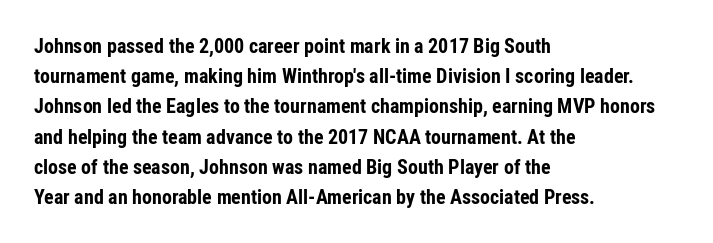
Q: Is the text bold? A: Yes.
Q: Is the text italic (slanted)? A: No, it is upright.
Q: Is the text underlined? A: No.
Q: How is the paragraph aligned? A: Left-aligned.
Q: Is the spacing between letters normal or unusually wide? A: Normal.
Q: Is the spacing between lines tight, normal or loose? A: Normal.
